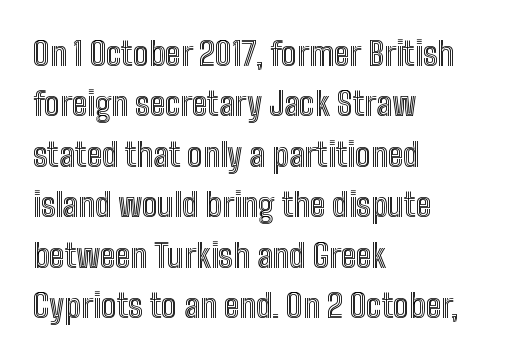
Observe the ordinary spacing: letters are neighbours, not strangers. Posture: upright roman. Summary of vertical rhythm: regular, with standard interline spacing. The area under the type is left untouched.
